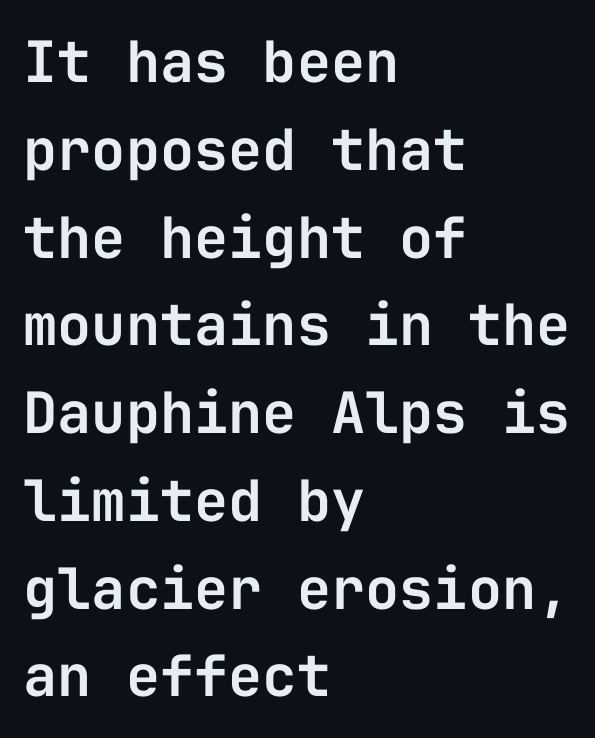
{"serif": "no", "italic": "no", "width": "normal", "stroke_contrast": "low", "x_height": "medium", "monospaced": "yes", "underline": "no", "align": "left", "line_spacing": "normal", "line_spacing_ratio": 1.54, "letter_spacing": "normal", "letter_spacing_em": 0.0, "glyph_px": 57}
